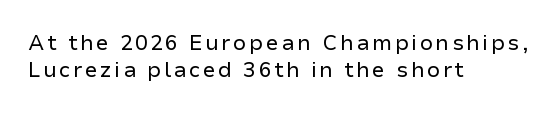
Summary of vertical rhythm: regular, with standard interline spacing. Style check: upright. Type without underlining. Stems and bowls with no extra thickness — not bold. Notice how the passage keeps a crisp vertical edge on the left only.
